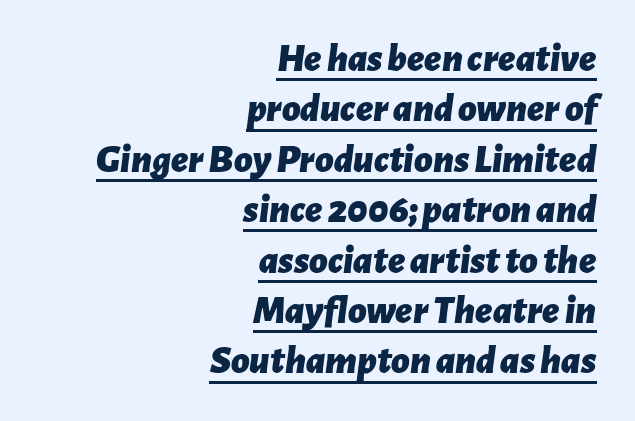
The image shows 40 px bold type, italic (leaning right); set right-aligned, normal line spacing (1.26x), normal letter spacing, underlined; low stroke contrast and a medium x-height.
